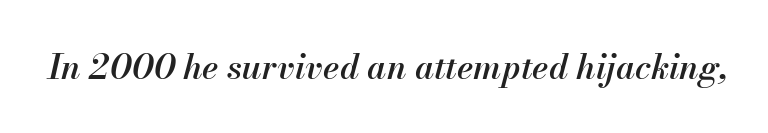
Q: Is the text bold? A: Semi-bold.
Q: Is the text italic (slanted)? A: Yes, it leans right by about 13 degrees.
Q: Is the text underlined? A: No.
Q: Is the spacing between letters normal or unusually wide? A: Normal.
Q: Width (condensed, normal, or wide)? A: Normal.
Q: Stroke contrast? A: Medium.
Q: x-height? A: Small.
Q: Monospaced? A: No.
